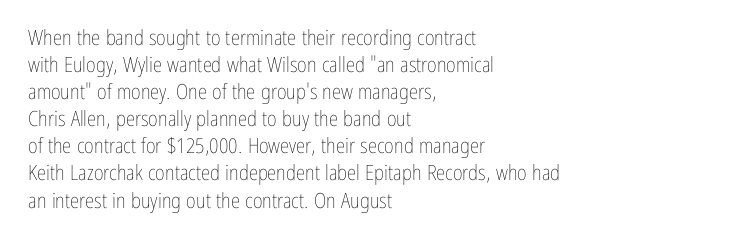
{"italic": "no", "bold": "no", "underline": "no", "align": "left", "line_spacing": "normal", "line_spacing_ratio": 1.29, "letter_spacing": "normal", "letter_spacing_em": 0.0, "glyph_px": 21}
